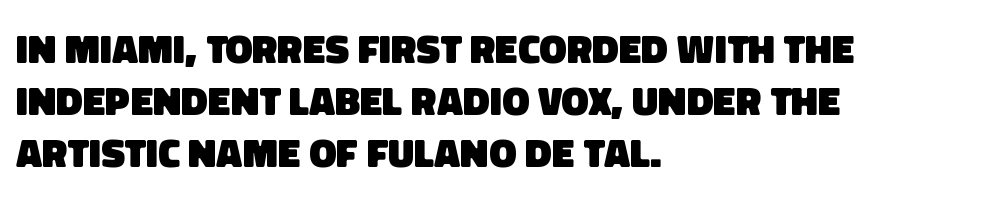
{"serif": "no", "bold": "yes", "weight": "heavy", "width": "normal", "stroke_contrast": "low", "x_height": "large", "monospaced": "no", "underline": "no", "align": "left", "line_spacing": "normal", "line_spacing_ratio": 1.27, "letter_spacing": "normal", "letter_spacing_em": 0.0, "glyph_px": 41}
